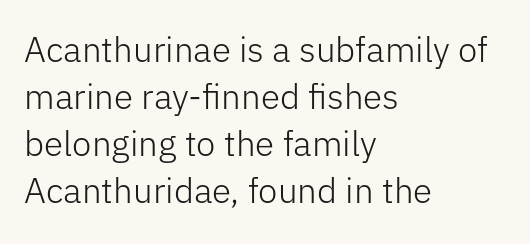
{"serif": "no", "italic": "no", "bold": "no", "weight": "light", "width": "normal", "stroke_contrast": "low", "x_height": "medium", "monospaced": "no", "underline": "no", "align": "left", "line_spacing": "normal", "line_spacing_ratio": 1.34, "letter_spacing": "normal", "letter_spacing_em": 0.0, "glyph_px": 35}
